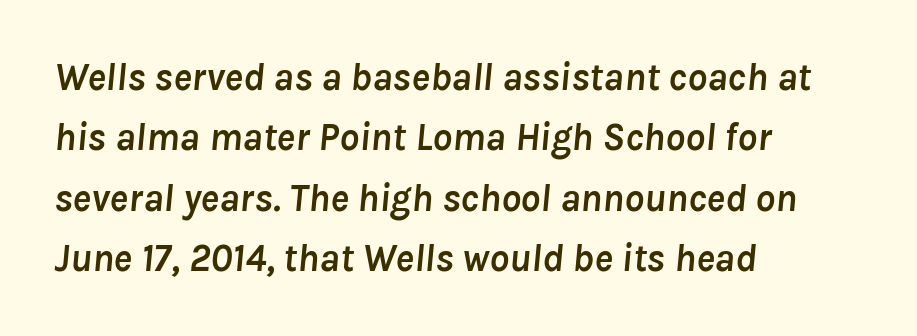
{"italic": "yes", "lean": "right", "slant_degrees": 8, "bold": "yes", "weight": "semibold", "width": "normal", "stroke_contrast": "low", "x_height": "medium", "monospaced": "no", "underline": "no", "align": "left", "line_spacing": "normal", "line_spacing_ratio": 1.55, "letter_spacing": "normal", "letter_spacing_em": 0.0, "glyph_px": 39}
